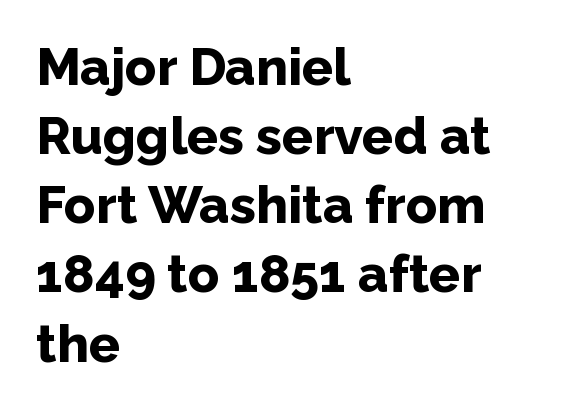
Each word holds together tightly as a unit, with standard inter-letter gaps. Think of a printed novel: that variable character pitch is what you see here. The zone under the glyphs is completely vacant. It's the straight-up-and-down kind of type. Does the copy run flush right? No — it runs flush left. Look at the stroke-to-counter ratio: heavy, a bold.
